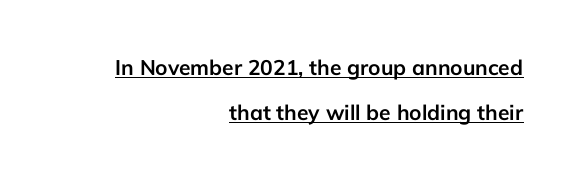
The image shows 21 px bold type, upright; set right-aligned, loose line spacing (2.14x), normal letter spacing, underlined.
